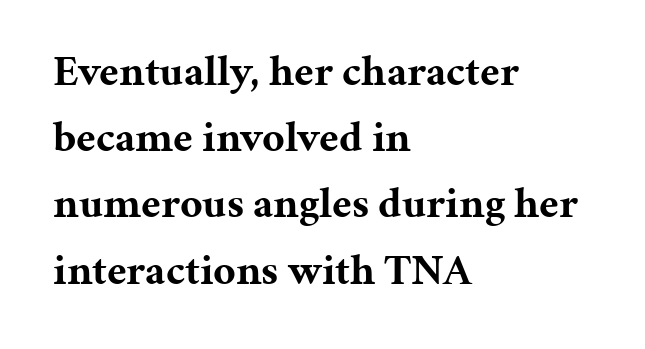
Q: Is the text bold? A: Yes.
Q: Is the text italic (slanted)? A: No, it is upright.
Q: Is the typeface a serif or a sans-serif typeface? A: Serif.
Q: Is the text underlined? A: No.
Q: How is the paragraph aligned? A: Left-aligned.
Q: Is the spacing between letters normal or unusually wide? A: Normal.
Q: Is the spacing between lines tight, normal or loose? A: Normal.
Q: Width (condensed, normal, or wide)? A: Normal.
Q: Stroke contrast? A: Medium.
Q: x-height? A: Medium.
Q: Monospaced? A: No.
